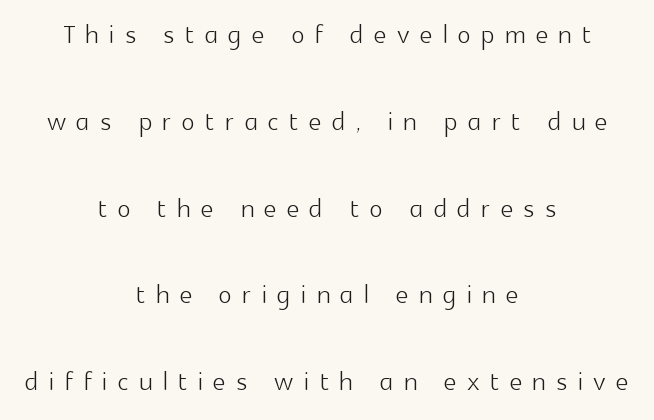
{"serif": "no", "italic": "no", "bold": "no", "weight": "light", "width": "normal", "x_height": "medium", "monospaced": "no", "underline": "no", "align": "center", "line_spacing": "loose", "line_spacing_ratio": 2.48, "letter_spacing": "wide", "letter_spacing_em": 0.3, "glyph_px": 35}
